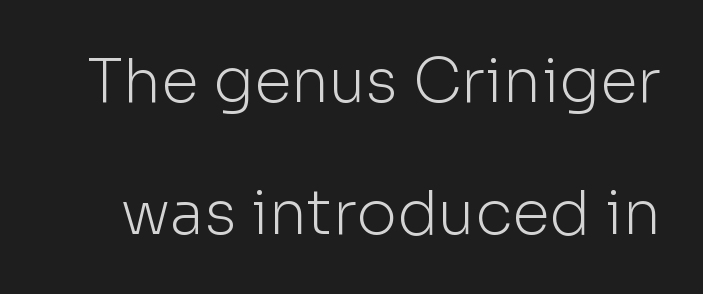
{"serif": "no", "italic": "no", "bold": "no", "weight": "light", "width": "normal", "stroke_contrast": "low", "x_height": "medium", "monospaced": "no", "underline": "no", "line_spacing": "loose", "line_spacing_ratio": 2.16, "letter_spacing": "normal", "letter_spacing_em": 0.0, "glyph_px": 61}
